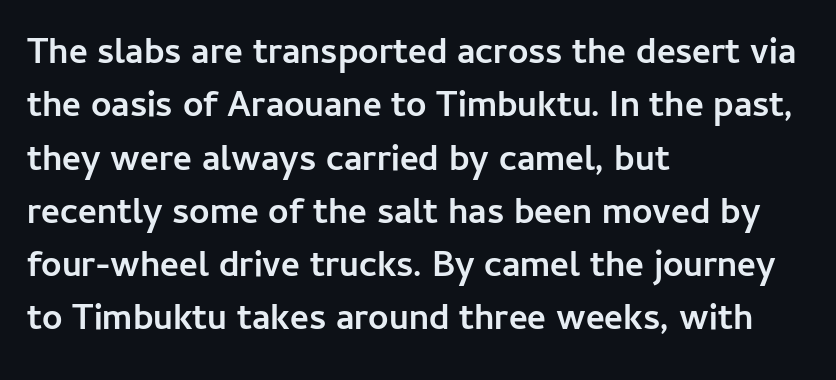
Q: Is the text bold? A: Yes.
Q: Is the text italic (slanted)? A: No, it is upright.
Q: Is the typeface a serif or a sans-serif typeface? A: Sans-serif.
Q: Is the text underlined? A: No.
Q: How is the paragraph aligned? A: Left-aligned.
Q: Is the spacing between letters normal or unusually wide? A: Normal.
Q: Is the spacing between lines tight, normal or loose? A: Normal.
Q: Width (condensed, normal, or wide)? A: Normal.
Q: Stroke contrast? A: Low.
Q: x-height? A: Medium.
Q: Monospaced? A: No.
